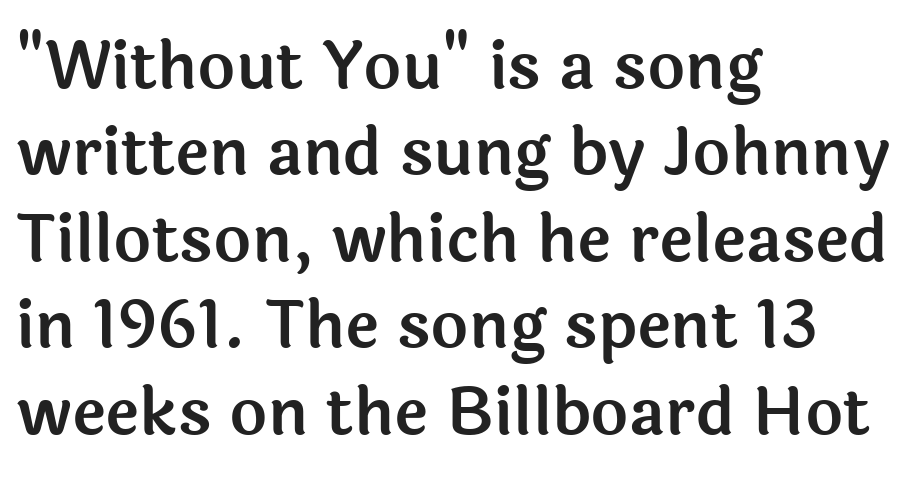
The words here are not underlined. The text block is weighted toward the left margin, trailing off unevenly rightward. One glance says typical: line gaps are just what's usual. Look at the bottom of the vertical strokes: they stop flat, with no serifs. This sample has the flowing, uneven cadence of proportional lettering. Is the letter spacing exaggerated? No — it looks like the ordinary default.
